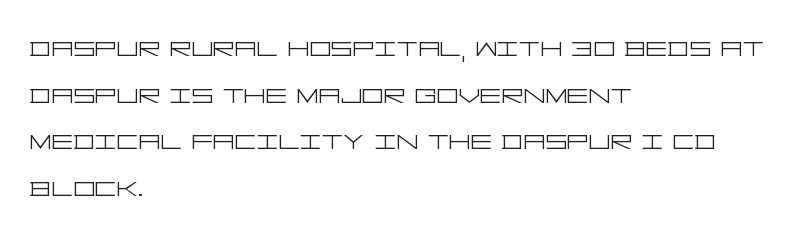
The image shows 34 px light, wide sans-serif type, upright; set left-aligned, normal line spacing (1.37x), normal letter spacing, not underlined; low stroke contrast and a large x-height.
